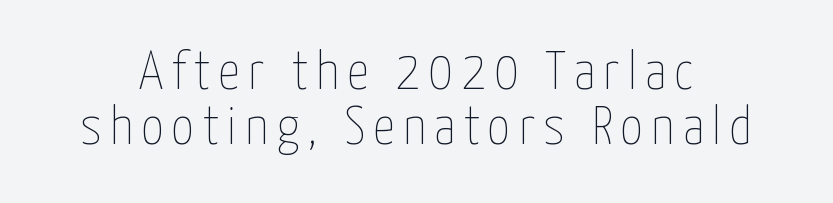
{"italic": "no", "bold": "no", "weight": "thin", "width": "condensed", "stroke_contrast": "low", "x_height": "medium", "monospaced": "no", "underline": "no", "align": "center", "line_spacing": "tight", "line_spacing_ratio": 1.0, "glyph_px": 55}
